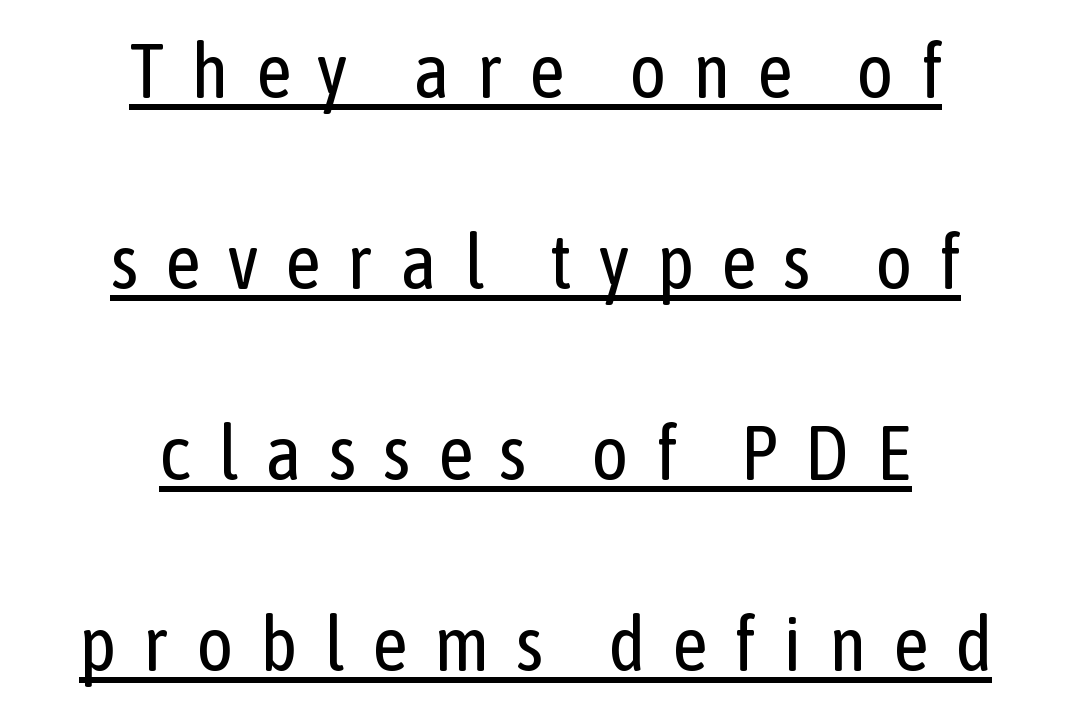
{"serif": "no", "italic": "no", "bold": "no", "weight": "regular", "width": "condensed", "stroke_contrast": "low", "x_height": "medium", "monospaced": "no", "underline": "yes", "align": "center", "line_spacing": "loose", "line_spacing_ratio": 2.48, "letter_spacing": "wide", "letter_spacing_em": 0.35, "glyph_px": 77}
